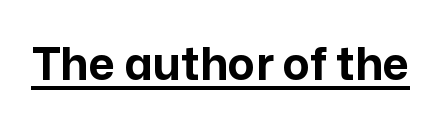
The characters display no serif detailing; their extremities are plain. Each line of the rendering has a horizontal stroke beneath the glyphs. Proportional: the letters do not fall into vertical columns. The rendering keeps characters at their native spacing.
